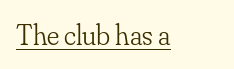
{"serif": "yes", "italic": "no", "bold": "no", "weight": "light", "width": "normal", "stroke_contrast": "low", "x_height": "small", "monospaced": "no", "underline": "yes", "letter_spacing": "normal", "letter_spacing_em": 0.0, "glyph_px": 29}
